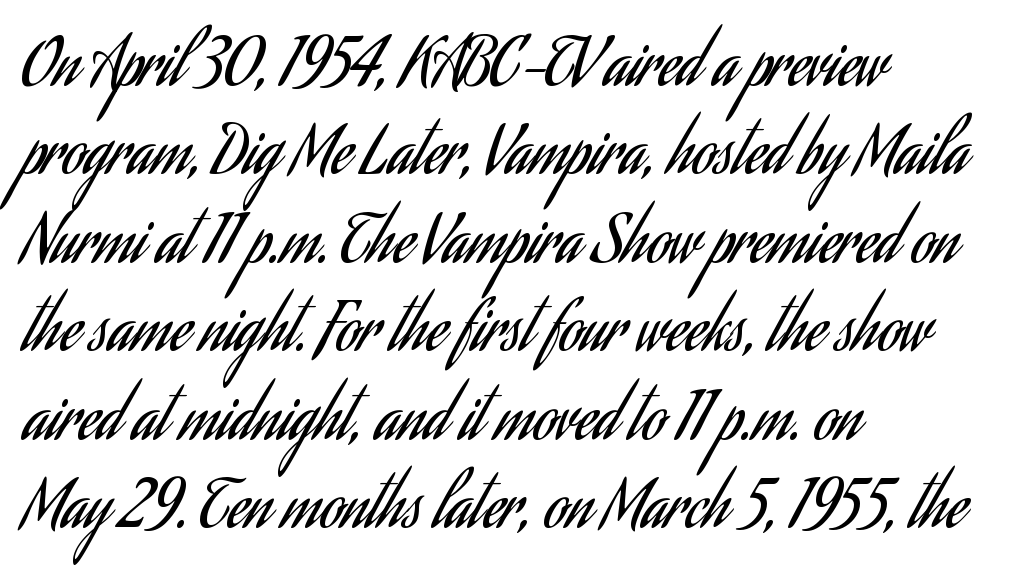
{"serif": "no", "bold": "no", "weight": "regular", "width": "condensed", "stroke_contrast": "low", "x_height": "small", "monospaced": "no", "underline": "no", "align": "left", "line_spacing": "normal", "line_spacing_ratio": 1.36, "letter_spacing": "normal", "letter_spacing_em": 0.0, "glyph_px": 65}
